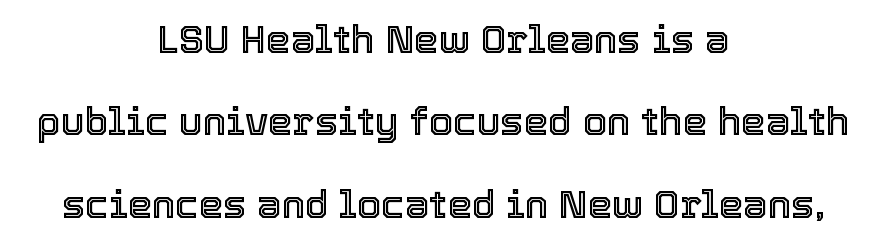
The image shows 39 px text type, upright; set centered, loose line spacing (2.11x), normal letter spacing, not underlined; a medium x-height.
